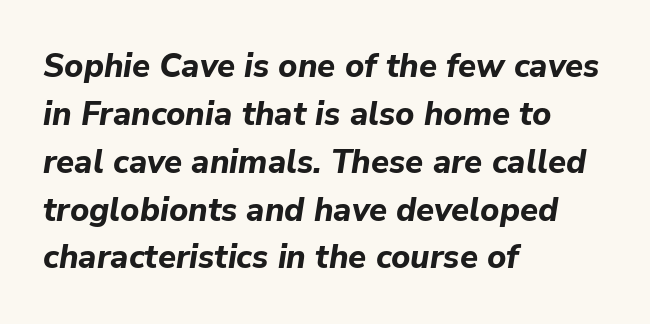
The image shows 33 px bold type, italic (leaning right); set left-aligned, normal line spacing (1.45x), normal letter spacing, not underlined; low stroke contrast and a medium x-height.
